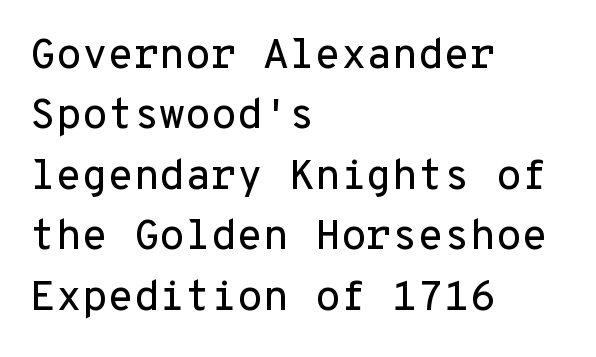
The image shows 42 px sans-serif type, upright, monospaced; set left-aligned, normal line spacing (1.44x), normal letter spacing, not underlined; low stroke contrast and a medium x-height.
